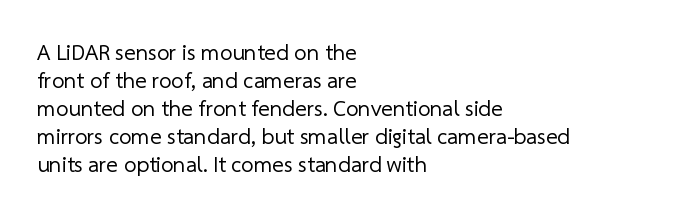
The image shows 22 px text type; set left-aligned, normal line spacing (1.27x), normal letter spacing, not underlined.
